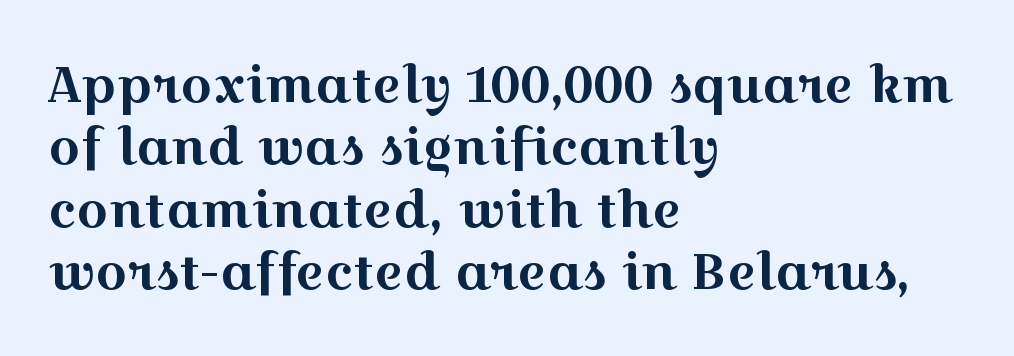
Q: Is the text italic (slanted)? A: No, it is upright.
Q: Is the typeface a serif or a sans-serif typeface? A: Serif.
Q: Is the text underlined? A: No.
Q: How is the paragraph aligned? A: Left-aligned.
Q: Is the spacing between letters normal or unusually wide? A: Normal.
Q: Is the spacing between lines tight, normal or loose? A: Normal.
Q: Width (condensed, normal, or wide)? A: Wide.
Q: x-height? A: Medium.
Q: Monospaced? A: No.
